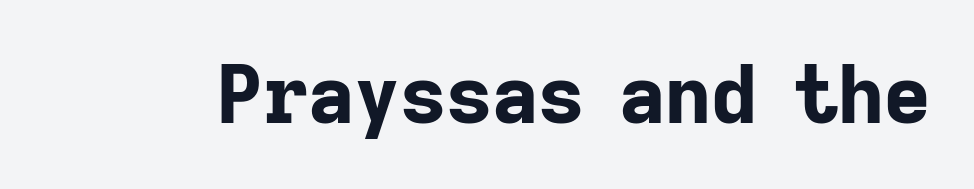
Q: Is the text bold? A: Yes.
Q: Is the text italic (slanted)? A: No, it is upright.
Q: Is the typeface a serif or a sans-serif typeface? A: Sans-serif.
Q: Is the text underlined? A: No.
Q: Is the spacing between letters normal or unusually wide? A: Normal.
Q: Width (condensed, normal, or wide)? A: Normal.
Q: Stroke contrast? A: Low.
Q: x-height? A: Medium.
Q: Monospaced? A: No.
